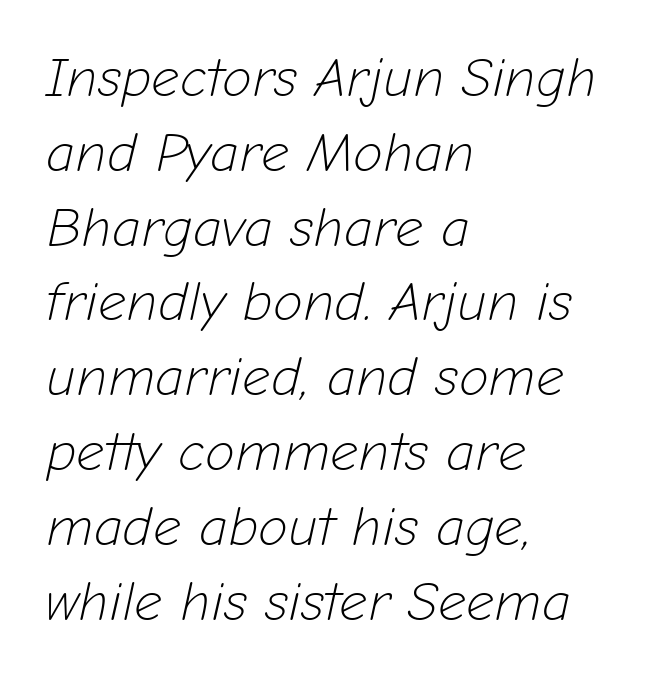
{"italic": "yes", "lean": "right", "slant_degrees": 12, "bold": "no", "weight": "light", "width": "normal", "stroke_contrast": "low", "x_height": "medium", "monospaced": "no", "underline": "no", "align": "left", "line_spacing": "normal", "line_spacing_ratio": 1.36, "letter_spacing": "normal", "letter_spacing_em": 0.0, "glyph_px": 55}
